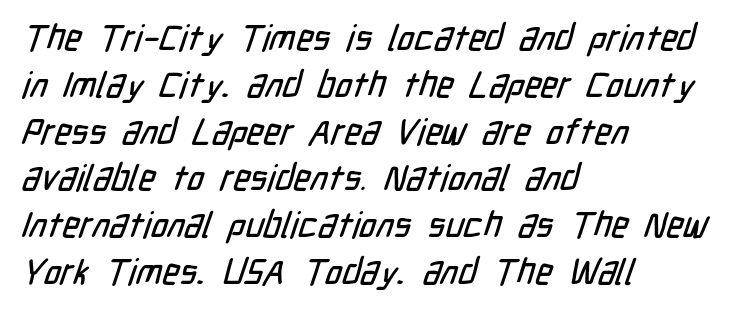
A sans-serif font was chosen for this passage. Whoever set this chose a conventional vertical rhythm. The letters advance in unequal steps, a hallmark of proportional type. Quick note: underline off. The rendering anchors every line to the left-hand side. You could call the tracking neutral — neither tight nor loose.
